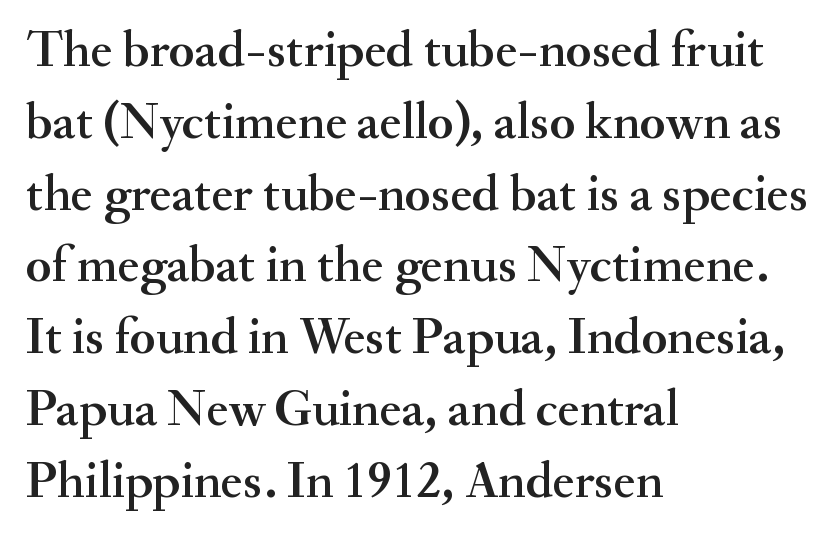
The image shows 52 px serif type, upright; set left-aligned, normal line spacing (1.38x), normal letter spacing, not underlined; medium stroke contrast and a small x-height.
